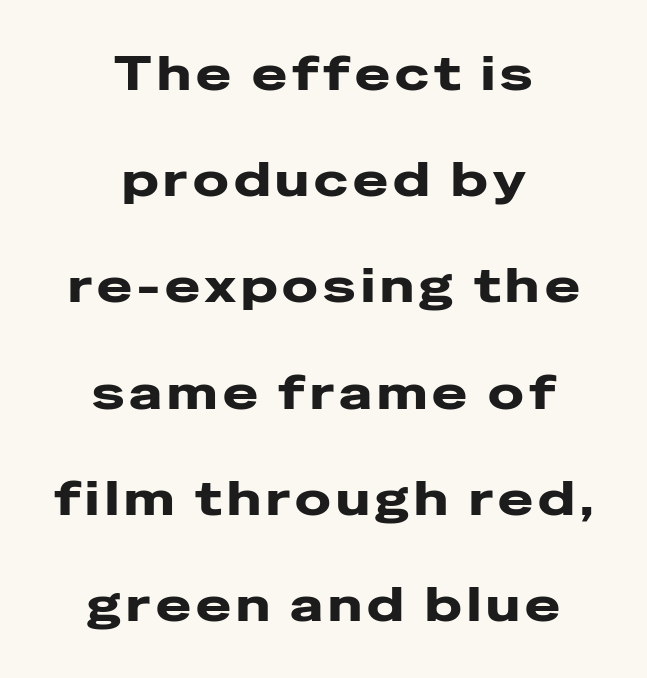
{"serif": "no", "italic": "no", "bold": "yes", "weight": "heavy", "width": "wide", "stroke_contrast": "low", "x_height": "medium", "monospaced": "no", "underline": "no", "align": "center", "line_spacing": "loose", "line_spacing_ratio": 2.26, "glyph_px": 47}
